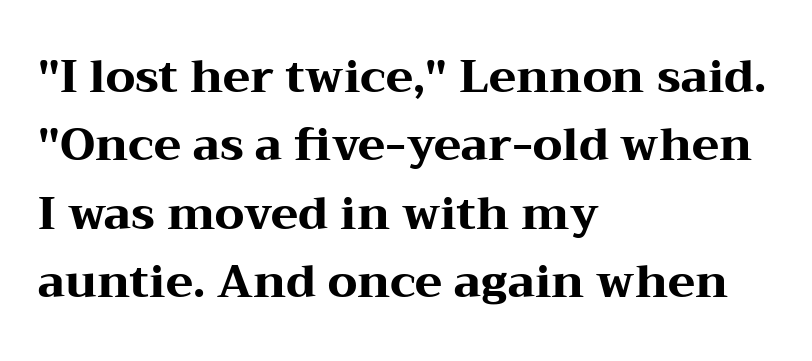
Each letter's strokes conclude with small projecting serifs. The passage is arranged the way most books set body copy — flush left. Vertical strokes here are truly vertical. Descenders hang freely into open space. The face used here is proportionally spaced, like ordinary book or web type. Bold? Absolutely — the strokes are thick and heavy.
